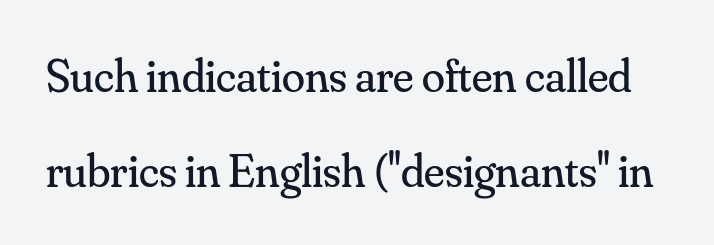
The line texture is even and compact thanks to regular tracking. A typesetter would label this face a serif. Glance below the letters and you will spot only blank space. Tall strokes in this sample are plumb rather than angled. Stroke mass is kept to a normal reading level or below.
